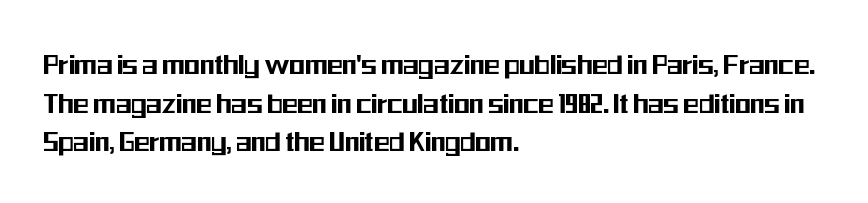
{"serif": "no", "italic": "no", "width": "condensed", "stroke_contrast": "medium", "x_height": "medium", "monospaced": "no", "underline": "no", "align": "left", "line_spacing_ratio": 1.21, "letter_spacing": "normal", "letter_spacing_em": 0.0, "glyph_px": 32}
